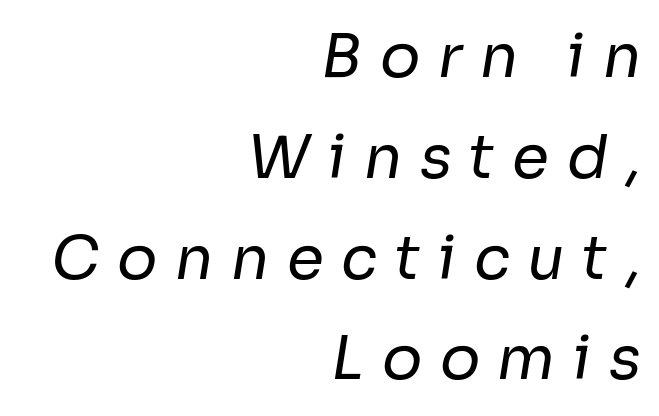
Q: Is the text bold? A: No.
Q: Is the typeface a serif or a sans-serif typeface? A: Sans-serif.
Q: Is the text underlined? A: No.
Q: How is the paragraph aligned? A: Right-aligned.
Q: Is the spacing between letters normal or unusually wide? A: Unusually wide.
Q: Is the spacing between lines tight, normal or loose? A: Normal.
Q: Width (condensed, normal, or wide)? A: Normal.
Q: Stroke contrast? A: Low.
Q: x-height? A: Medium.
Q: Monospaced? A: No.
